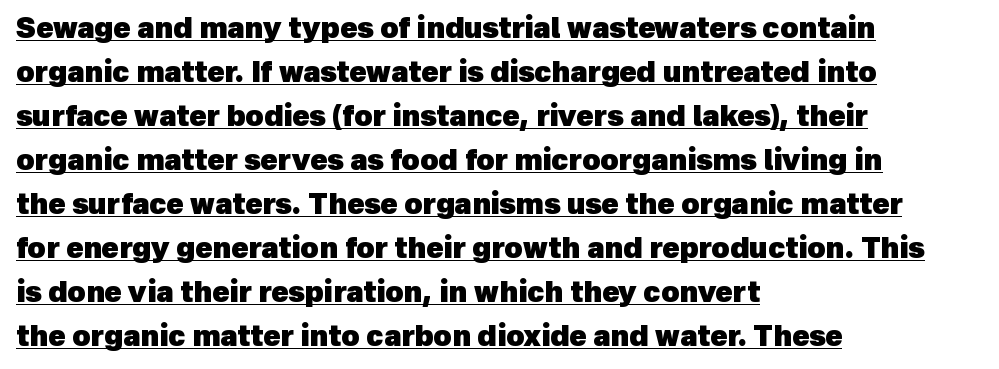
{"serif": "no", "bold": "yes", "weight": "heavy", "width": "normal", "x_height": "medium", "monospaced": "no", "underline": "yes", "align": "left", "line_spacing": "normal", "line_spacing_ratio": 1.57, "letter_spacing": "normal", "letter_spacing_em": 0.0, "glyph_px": 28}
